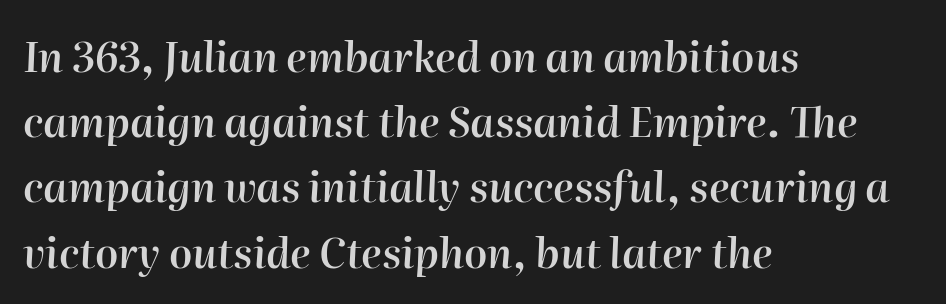
The image shows 41 px semibold type, italic (leaning right); set left-aligned, normal line spacing (1.59x), normal letter spacing, not underlined; high stroke contrast and a medium x-height.
